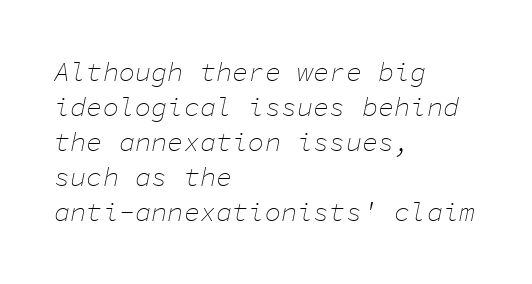
The image shows 27 px text type, italic (leaning right); set left-aligned, normal line spacing (1.3x), normal letter spacing, not underlined.
